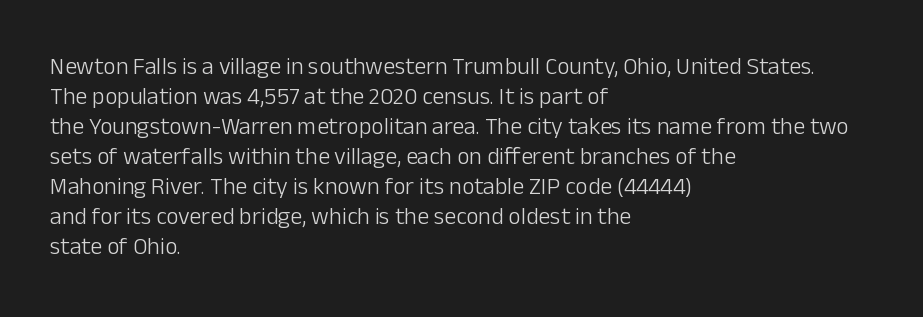
Q: Is the text bold? A: No.
Q: Is the text italic (slanted)? A: No, it is upright.
Q: Is the text underlined? A: No.
Q: How is the paragraph aligned? A: Left-aligned.
Q: Is the spacing between letters normal or unusually wide? A: Normal.
Q: Is the spacing between lines tight, normal or loose? A: Normal.
